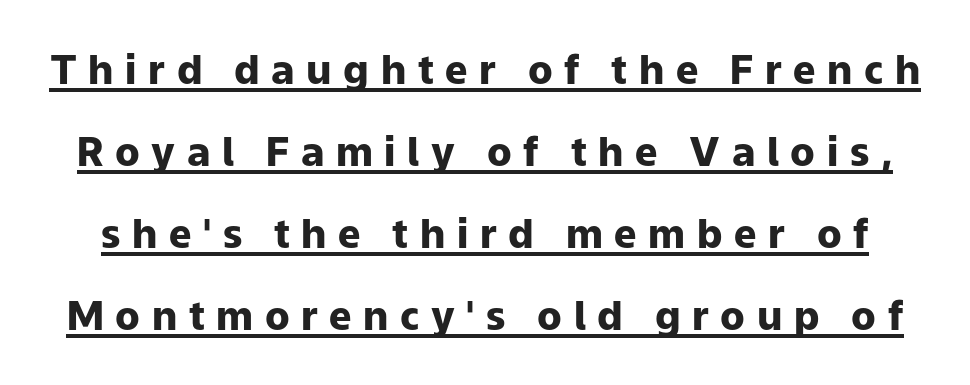
Q: Is the text bold? A: Yes.
Q: Is the text italic (slanted)? A: No, it is upright.
Q: Is the typeface a serif or a sans-serif typeface? A: Sans-serif.
Q: Is the text underlined? A: Yes.
Q: Is the spacing between letters normal or unusually wide? A: Unusually wide.
Q: Is the spacing between lines tight, normal or loose? A: Loose.
Q: Width (condensed, normal, or wide)? A: Normal.
Q: Stroke contrast? A: Low.
Q: x-height? A: Medium.
Q: Monospaced? A: No.
